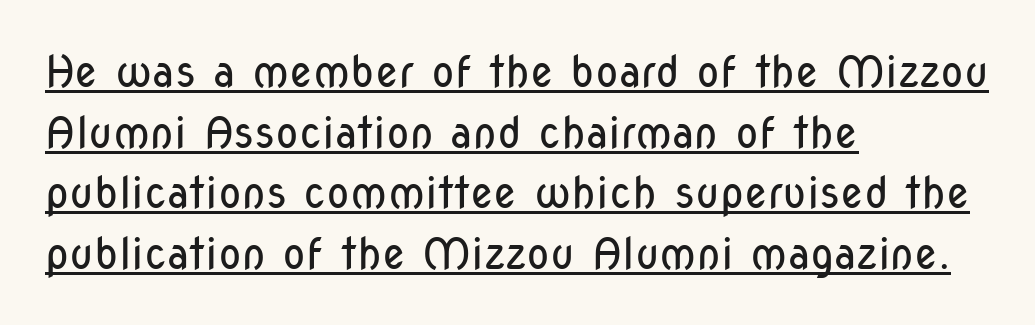
Q: Is the text bold? A: No.
Q: Is the text italic (slanted)? A: No, it is upright.
Q: Is the typeface a serif or a sans-serif typeface? A: Sans-serif.
Q: Is the text underlined? A: Yes.
Q: How is the paragraph aligned? A: Left-aligned.
Q: Is the spacing between letters normal or unusually wide? A: Normal.
Q: Is the spacing between lines tight, normal or loose? A: Normal.
Q: Width (condensed, normal, or wide)? A: Condensed.
Q: Stroke contrast? A: Low.
Q: x-height? A: Medium.
Q: Monospaced? A: No.
